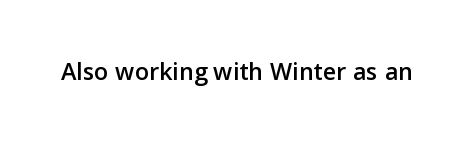
Is there any slant? The stems are plumb. Descenders are the only things crossing below the line. The line texture is even and compact thanks to regular tracking.
